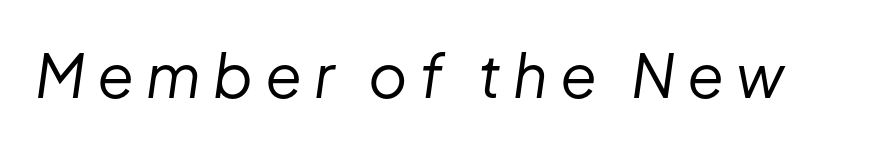
The image shows 60 px regular-weight type, italic (leaning right); set unusually wide letter spacing (+0.2 em), not underlined; low stroke contrast and a medium x-height.
